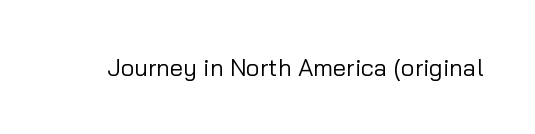
{"italic": "no", "bold": "no", "underline": "no", "letter_spacing": "normal", "letter_spacing_em": 0.0, "glyph_px": 24}
